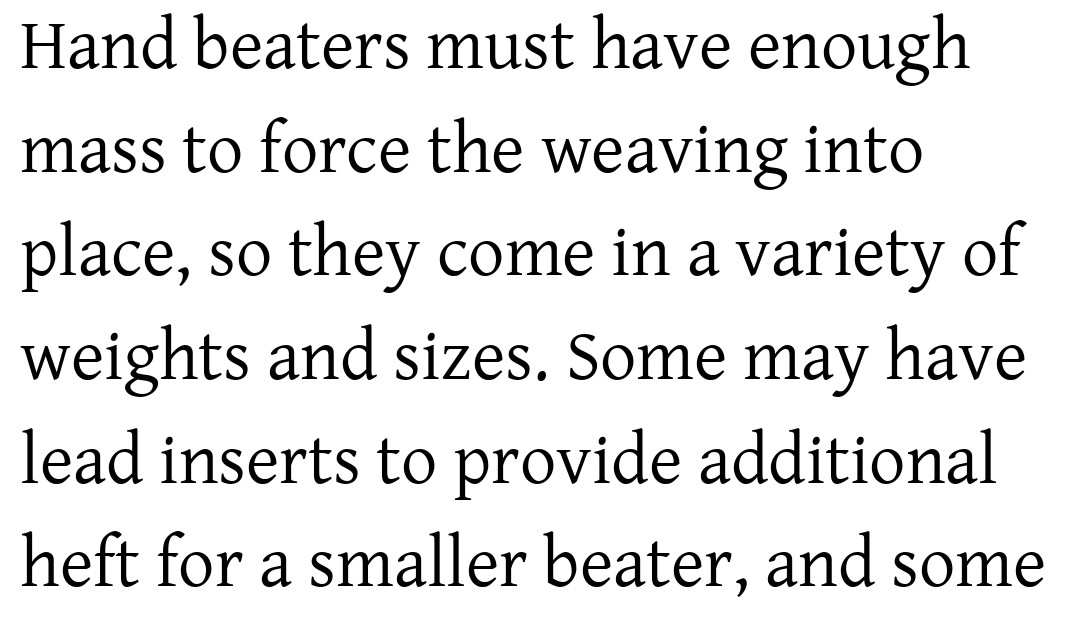
{"serif": "yes", "italic": "no", "bold": "no", "weight": "regular", "width": "normal", "stroke_contrast": "low", "x_height": "medium", "monospaced": "no", "underline": "no", "align": "left", "line_spacing": "normal", "line_spacing_ratio": 1.44, "letter_spacing": "normal", "letter_spacing_em": 0.0, "glyph_px": 72}
